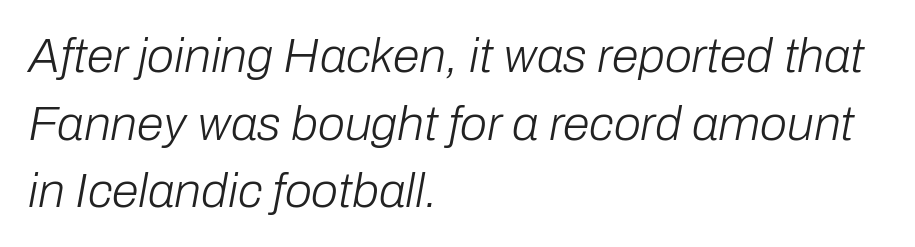
{"italic": "yes", "lean": "right", "slant_degrees": 10, "bold": "no", "weight": "light", "width": "normal", "stroke_contrast": "low", "x_height": "medium", "monospaced": "no", "underline": "no", "align": "left", "line_spacing": "normal", "line_spacing_ratio": 1.38, "letter_spacing": "normal", "letter_spacing_em": 0.0, "glyph_px": 49}
